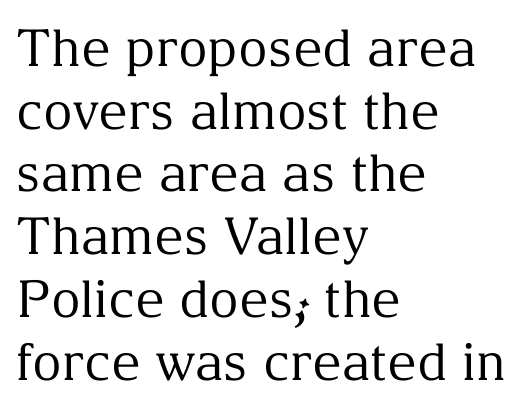
{"serif": "yes", "italic": "no", "bold": "no", "weight": "regular", "width": "normal", "stroke_contrast": "medium", "x_height": "medium", "monospaced": "no", "underline": "no", "align": "left", "line_spacing_ratio": 1.23, "letter_spacing": "normal", "letter_spacing_em": 0.0, "glyph_px": 51}
